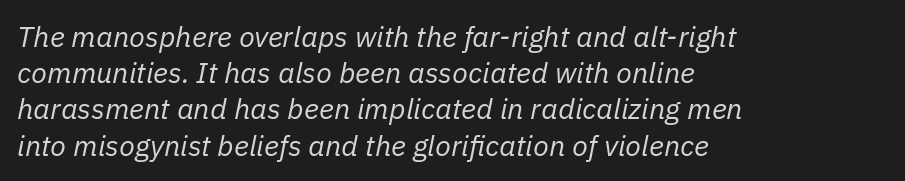
The image shows 29 px regular-weight type, italic (leaning right); set left-aligned, normal line spacing (1.25x), normal letter spacing, not underlined; low stroke contrast and a medium x-height.
